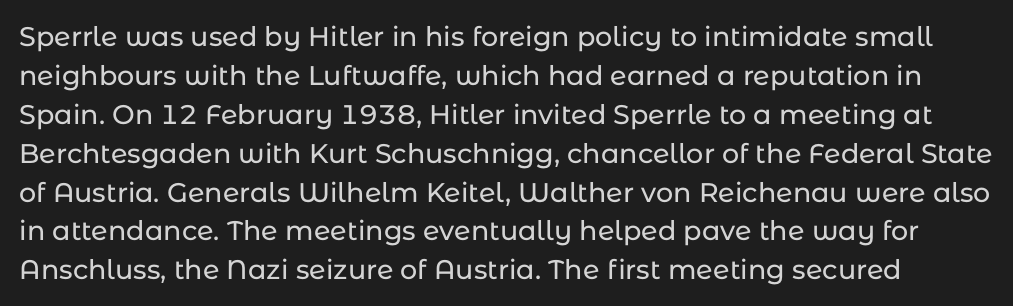
{"italic": "no", "underline": "no", "line_spacing": "normal", "line_spacing_ratio": 1.44, "letter_spacing": "normal", "letter_spacing_em": 0.0, "glyph_px": 27}
